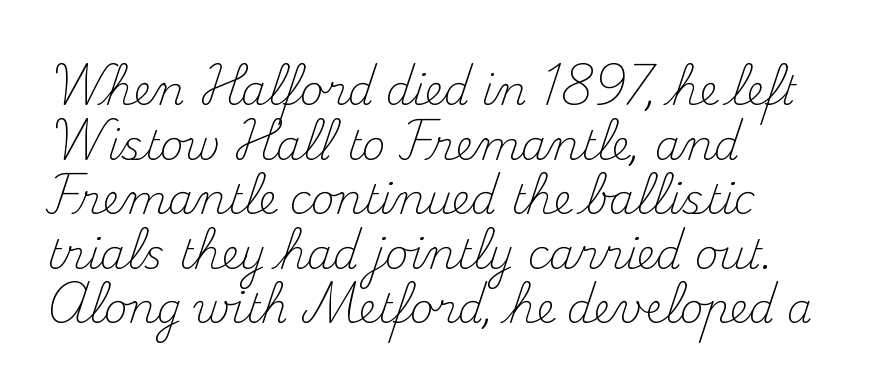
{"serif": "yes", "bold": "no", "weight": "light", "width": "normal", "stroke_contrast": "medium", "x_height": "small", "monospaced": "no", "underline": "no", "align": "left", "line_spacing": "normal", "line_spacing_ratio": 1.33, "letter_spacing": "normal", "letter_spacing_em": 0.0, "glyph_px": 41}
